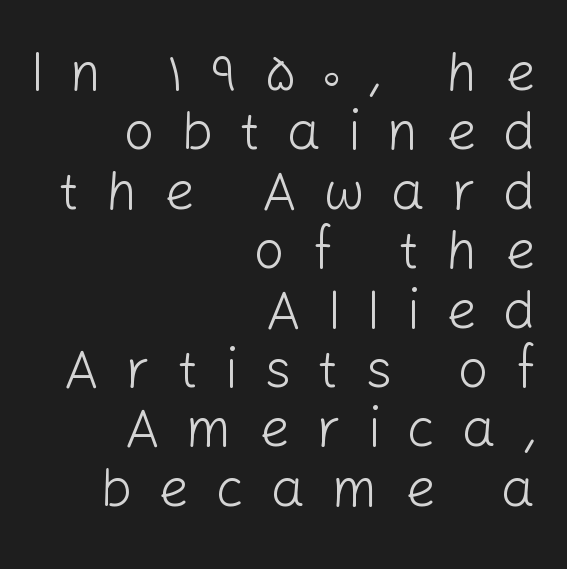
{"serif": "no", "italic": "no", "bold": "no", "weight": "light", "width": "normal", "stroke_contrast": "low", "x_height": "medium", "monospaced": "no", "underline": "no", "align": "right", "line_spacing": "tight", "line_spacing_ratio": 1.1, "letter_spacing": "wide", "letter_spacing_em": 0.49, "glyph_px": 54}
